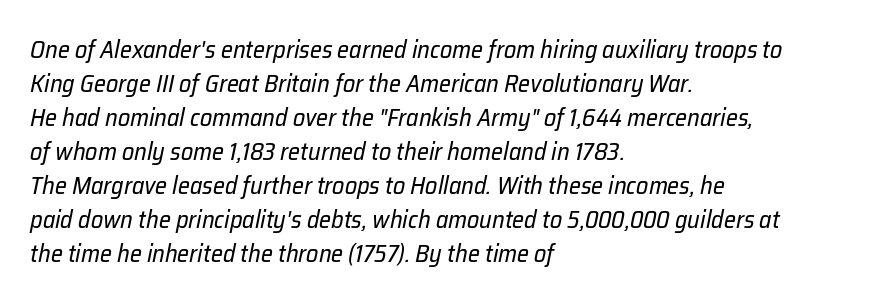
{"italic": "yes", "lean": "right", "slant_degrees": 12, "bold": "no", "underline": "no", "align": "left", "line_spacing": "normal", "line_spacing_ratio": 1.42, "letter_spacing": "normal", "letter_spacing_em": 0.0, "glyph_px": 24}
